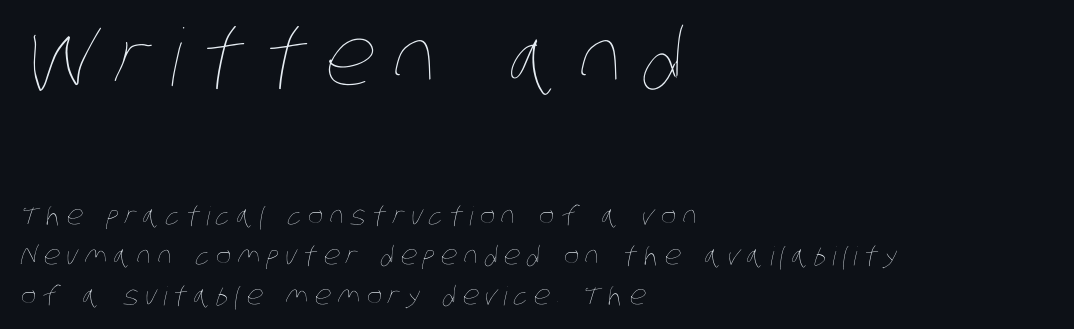
Proportional: the letters do not fall into vertical columns. Visually, the top section dominates because its glyphs are scaled up. Caption: face not bold, strokes unweighted. The designer left line spacing at the default.
